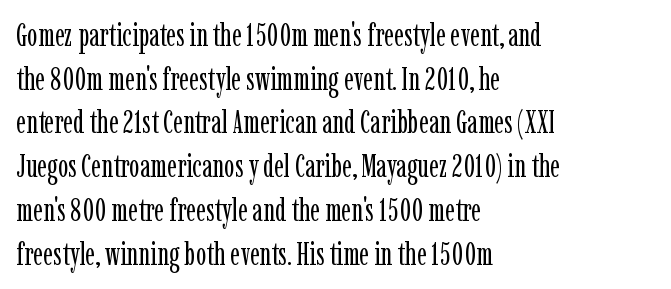
The passage shown is not bold in any degree. Line starts are locked; line ends wander. Do the letters lean? They stand straight. Spacing between characters is what you'd get straight out of the box.
